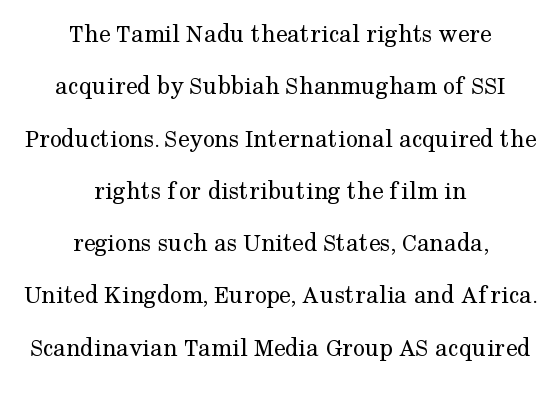
Q: Is the text bold? A: No.
Q: Is the text italic (slanted)? A: No, it is upright.
Q: Is the text underlined? A: No.
Q: How is the paragraph aligned? A: Centered.
Q: Is the spacing between letters normal or unusually wide? A: Normal.
Q: Is the spacing between lines tight, normal or loose? A: Loose.
